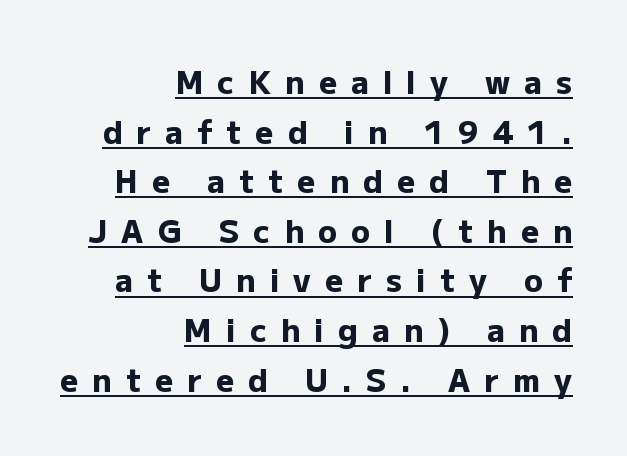
The image shows 31 px heavy sans-serif type, upright; set right-aligned, normal line spacing (1.6x), unusually wide letter spacing (+0.46 em), underlined; low stroke contrast and a medium x-height.
